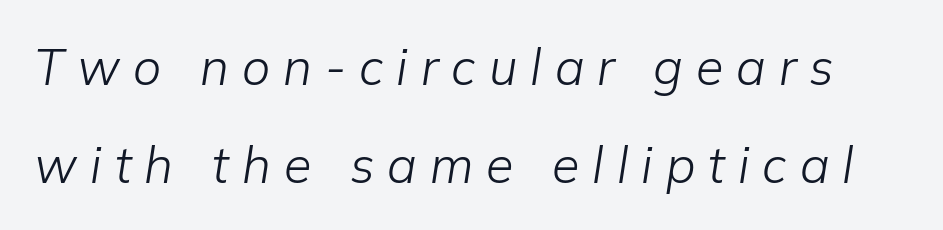
Stroke mass is kept to a normal reading level or below. Underline: absent. Varying glyph widths throughout — classic text-font behaviour. You could only call the tracking loose — the letters float apart.
